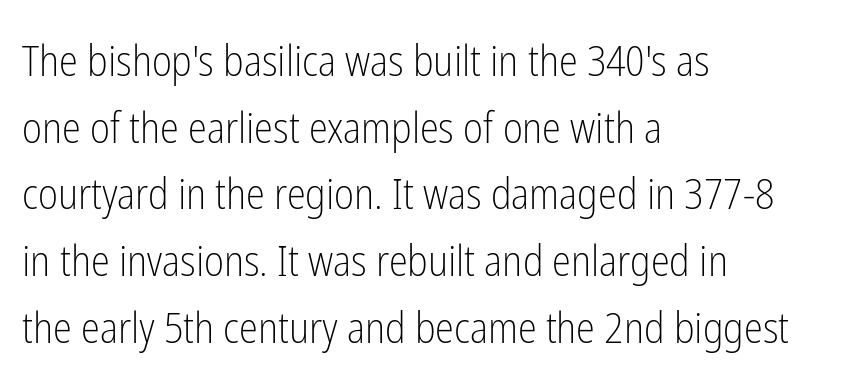
The passage shown is typeset with a sans-serif family. A normal amount of white space separates one row of letters from the next. The face used here is proportionally spaced, like ordinary book or web type. The font sits on the lighter half of the weight spectrum, regular included. Bare-footed words on every line.
